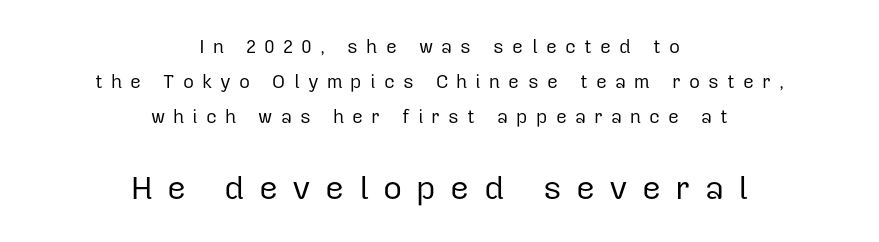
Q: Is the text bold? A: No.
Q: Is the text italic (slanted)? A: No, it is upright.
Q: Is the typeface a serif or a sans-serif typeface? A: Sans-serif.
Q: Is the text underlined? A: No.
Q: How is the paragraph aligned? A: Centered.
Q: Is the spacing between letters normal or unusually wide? A: Unusually wide.
Q: Which block of text is set in a larger size, the first (top) or the second (bottom)? A: The second (bottom) one.
Q: Width (condensed, normal, or wide)? A: Normal.
Q: Stroke contrast? A: Low.
Q: x-height? A: Medium.
Q: Monospaced? A: No.
